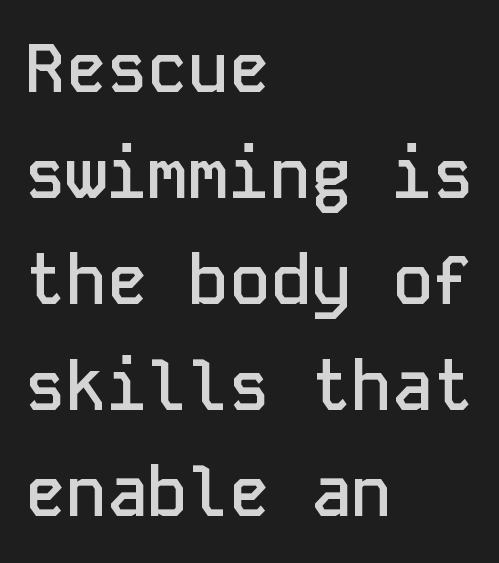
The image shows 68 px semibold sans-serif type, upright, monospaced; set left-aligned, normal line spacing (1.56x), normal letter spacing, not underlined; low stroke contrast and a medium x-height.
